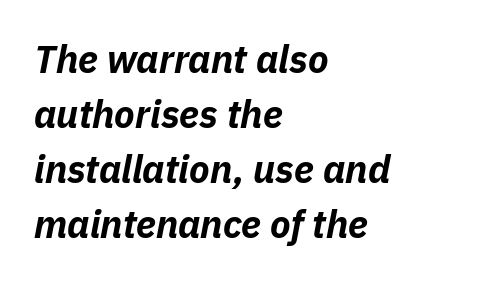
{"italic": "yes", "lean": "right", "slant_degrees": 11, "bold": "yes", "weight": "bold", "width": "normal", "stroke_contrast": "low", "x_height": "medium", "monospaced": "no", "underline": "no", "align": "left", "line_spacing": "normal", "line_spacing_ratio": 1.45, "letter_spacing": "normal", "letter_spacing_em": 0.0, "glyph_px": 38}
